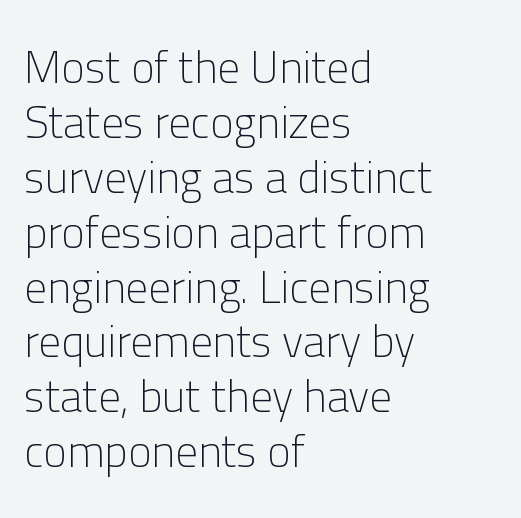
The image shows 45 px light sans-serif type, upright; set left-aligned, line spacing 1.22x, normal letter spacing, not underlined; low stroke contrast and a medium x-height.
